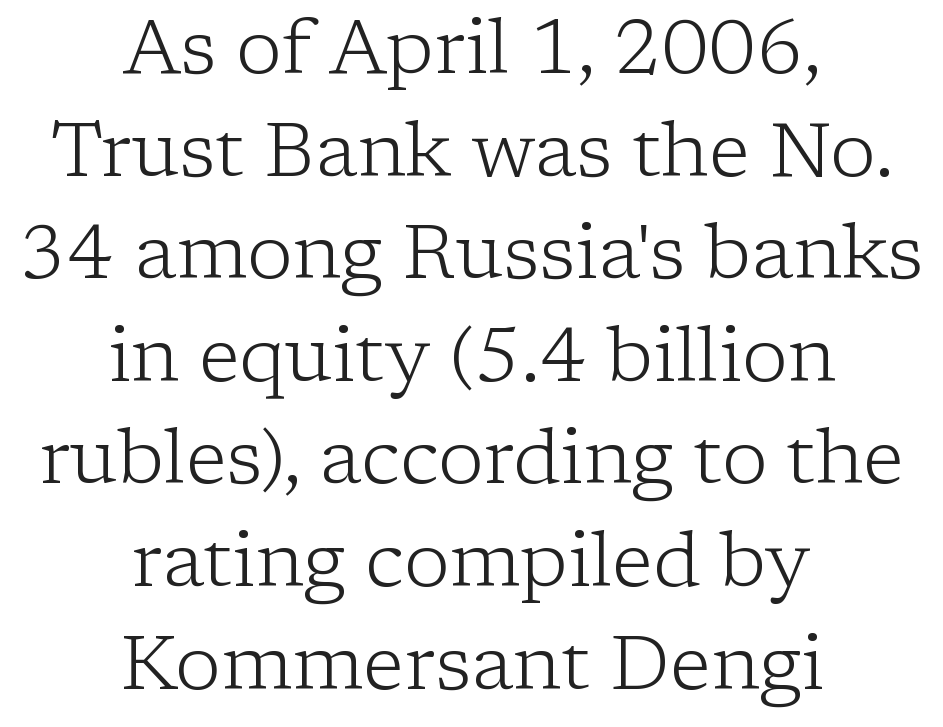
{"serif": "yes", "italic": "no", "bold": "no", "weight": "light", "width": "normal", "stroke_contrast": "low", "x_height": "medium", "monospaced": "no", "underline": "no", "align": "center", "line_spacing": "normal", "line_spacing_ratio": 1.35, "letter_spacing": "normal", "letter_spacing_em": 0.0, "glyph_px": 76}
